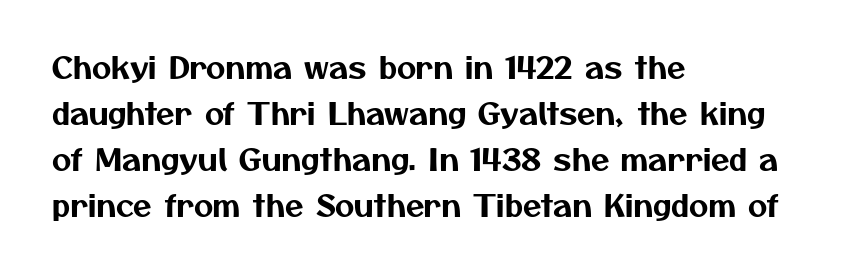
{"serif": "no", "width": "normal", "stroke_contrast": "medium", "x_height": "medium", "monospaced": "no", "underline": "no", "align": "left", "line_spacing": "normal", "line_spacing_ratio": 1.53, "letter_spacing": "normal", "letter_spacing_em": 0.0, "glyph_px": 30}
